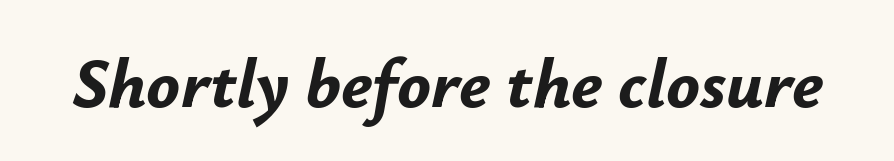
{"italic": "yes", "lean": "right", "slant_degrees": 12, "bold": "yes", "weight": "bold", "width": "normal", "stroke_contrast": "low", "x_height": "small", "monospaced": "no", "underline": "no", "letter_spacing": "normal", "letter_spacing_em": 0.0, "glyph_px": 70}
